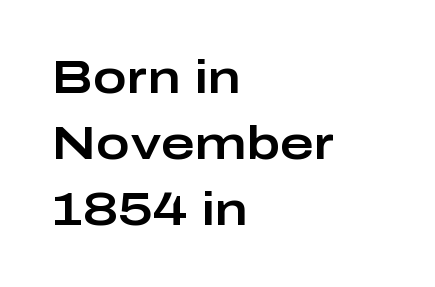
{"serif": "no", "italic": "no", "width": "wide", "stroke_contrast": "low", "x_height": "medium", "monospaced": "no", "underline": "no", "align": "left", "line_spacing": "normal", "line_spacing_ratio": 1.43, "letter_spacing": "normal", "letter_spacing_em": 0.0, "glyph_px": 46}
